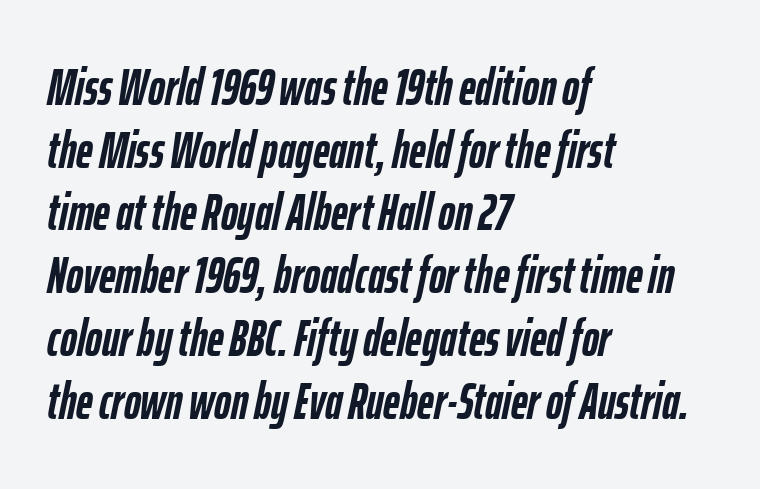
Compared with typical body copy, the letter spacing here is the same. Quick note: italic. Varying glyph widths throughout — classic text-font behaviour. The face used here has the dense, thick strokes of a bold. Layout note: lines flush left.
